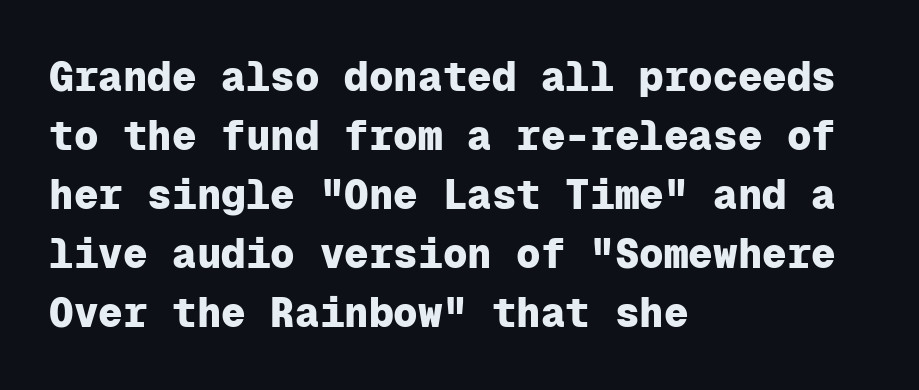
Honestly, there is no underline to notice here at all. Glyph-to-glyph distance matches everyday printed text. Spacing verdict: monospaced, one width for all characters. In terms of posture, this sample is upright. Unlike a traditional serif, this face leaves its strokes unadorned.
